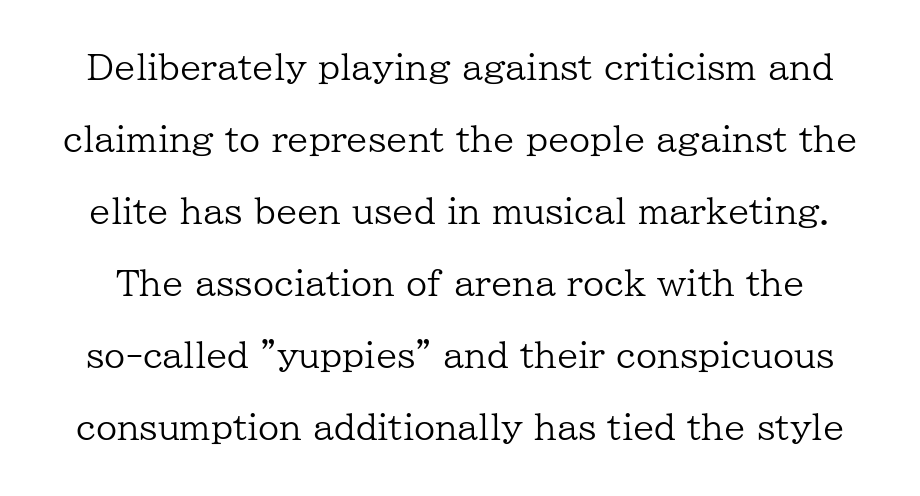
The image shows 34 px regular-weight serif type, upright; set loose line spacing (2.12x), normal letter spacing, not underlined; low stroke contrast and a medium x-height.
